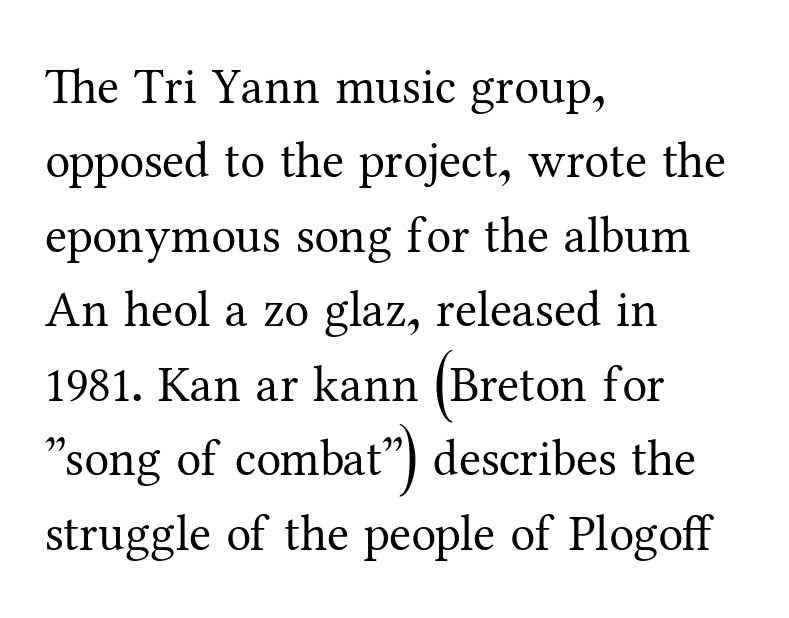
Spacing verdict: proportional, widths tailored to each character. Rendered with straight, roman letterforms. These lines are set flush left with a ragged right edge. Weight: in the light-to-regular range. The type family on display is of the serif kind. Descender tails drop into unmarked territory.
